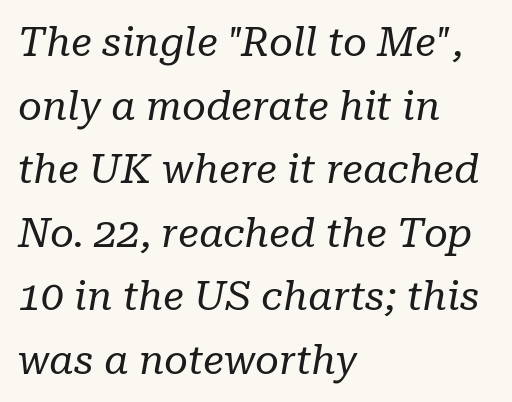
Q: Is the text bold? A: No.
Q: Is the text italic (slanted)? A: Yes, it leans right by about 10 degrees.
Q: Is the typeface a serif or a sans-serif typeface? A: Serif.
Q: Is the text underlined? A: No.
Q: How is the paragraph aligned? A: Left-aligned.
Q: Is the spacing between letters normal or unusually wide? A: Normal.
Q: Is the spacing between lines tight, normal or loose? A: Normal.
Q: Width (condensed, normal, or wide)? A: Normal.
Q: Stroke contrast? A: Low.
Q: x-height? A: Medium.
Q: Monospaced? A: No.
